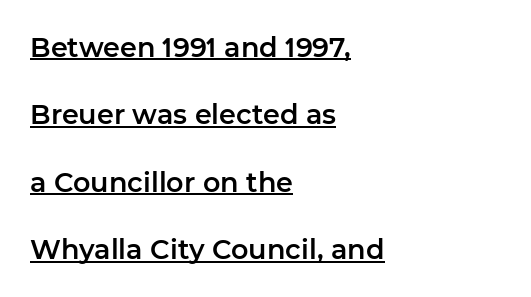
{"italic": "no", "underline": "yes", "align": "left", "line_spacing": "loose", "line_spacing_ratio": 2.5, "letter_spacing": "normal", "letter_spacing_em": 0.0, "glyph_px": 27}
